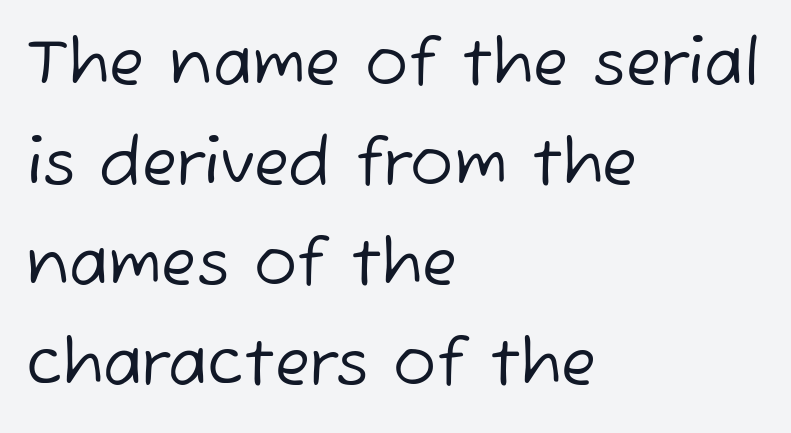
Q: Is the text bold? A: No.
Q: Is the typeface a serif or a sans-serif typeface? A: Sans-serif.
Q: Is the text underlined? A: No.
Q: How is the paragraph aligned? A: Left-aligned.
Q: Is the spacing between letters normal or unusually wide? A: Normal.
Q: Is the spacing between lines tight, normal or loose? A: Normal.
Q: Width (condensed, normal, or wide)? A: Normal.
Q: Stroke contrast? A: Low.
Q: x-height? A: Medium.
Q: Monospaced? A: No.
